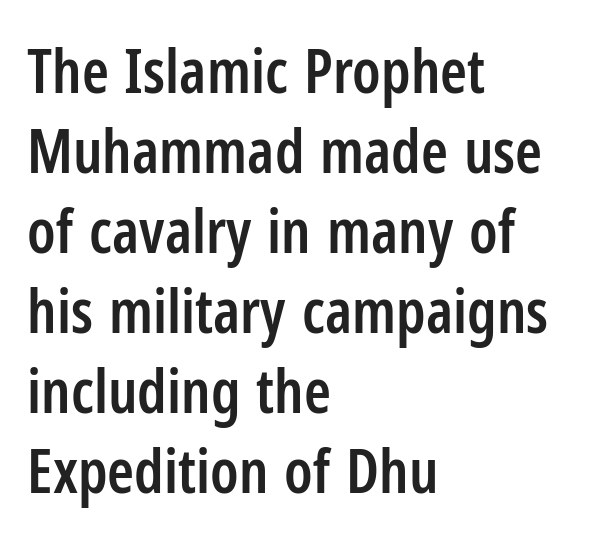
The image shows 61 px semibold, condensed sans-serif type, upright; set left-aligned, normal line spacing (1.31x), normal letter spacing, not underlined; low stroke contrast and a medium x-height.
